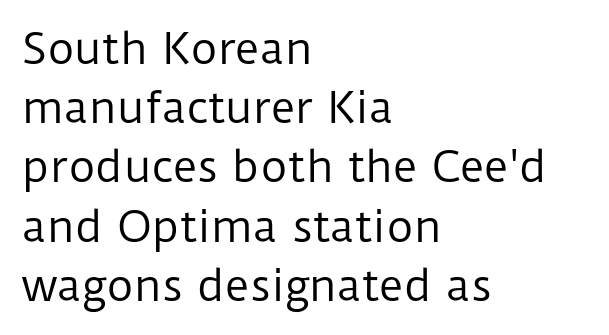
{"serif": "no", "italic": "no", "bold": "no", "weight": "regular", "width": "normal", "stroke_contrast": "low", "x_height": "medium", "monospaced": "no", "underline": "no", "align": "left", "line_spacing": "normal", "line_spacing_ratio": 1.41, "letter_spacing": "normal", "letter_spacing_em": 0.0, "glyph_px": 42}
